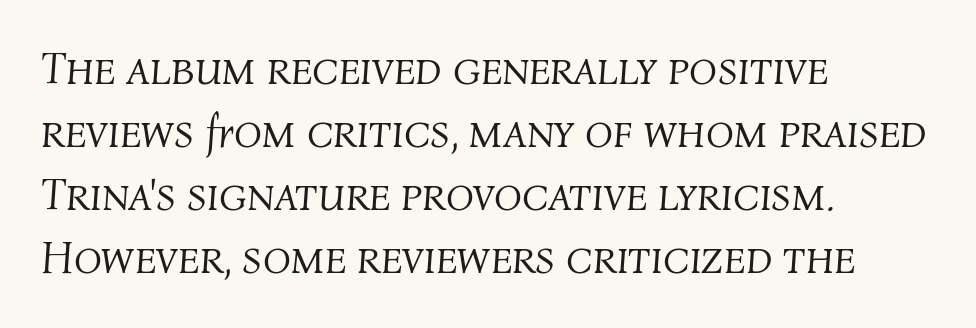
Q: Is the text bold? A: No.
Q: Is the text italic (slanted)? A: Yes, it leans right by about 4 degrees.
Q: Is the text underlined? A: No.
Q: How is the paragraph aligned? A: Left-aligned.
Q: Is the spacing between letters normal or unusually wide? A: Normal.
Q: Is the spacing between lines tight, normal or loose? A: Normal.
Q: Width (condensed, normal, or wide)? A: Normal.
Q: Stroke contrast? A: Medium.
Q: x-height? A: Medium.
Q: Monospaced? A: No.
